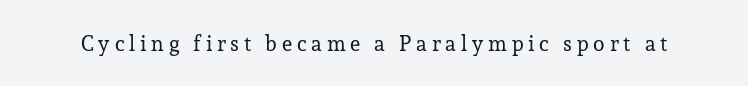
Tracking here is generous; glyphs stand well apart from one another. The baseline area is clear. This reads as an unemphasized weight, regular at the heaviest. This sample uses an upright cut, with every glyph sitting square on the baseline.
